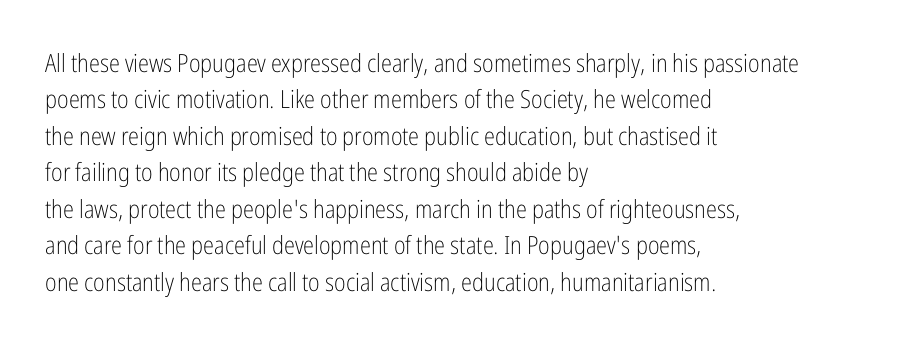
In terms of posture, this sample is upright. The passage shown has conventional tracking throughout. The zone under the glyphs is completely vacant. The lines are quadded left. These glyphs show unthickened strokes, regular width or finer. Rows of type keep a routine distance in the vertical direction.
